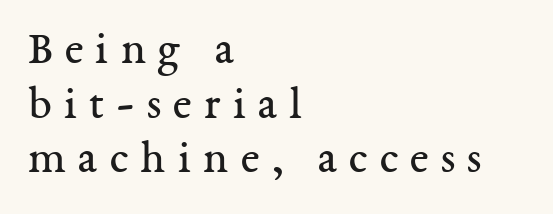
The letters advance in unequal steps, a hallmark of proportional type. Underlining? Definitely not there. Reading down the block, your eye returns to a fixed left position each line. Check where the strokes stop: tiny serifs finish them off. In terms of letterspacing, this is a distinctly airy, spread setting. The letters stand upright; this is a roman face.
